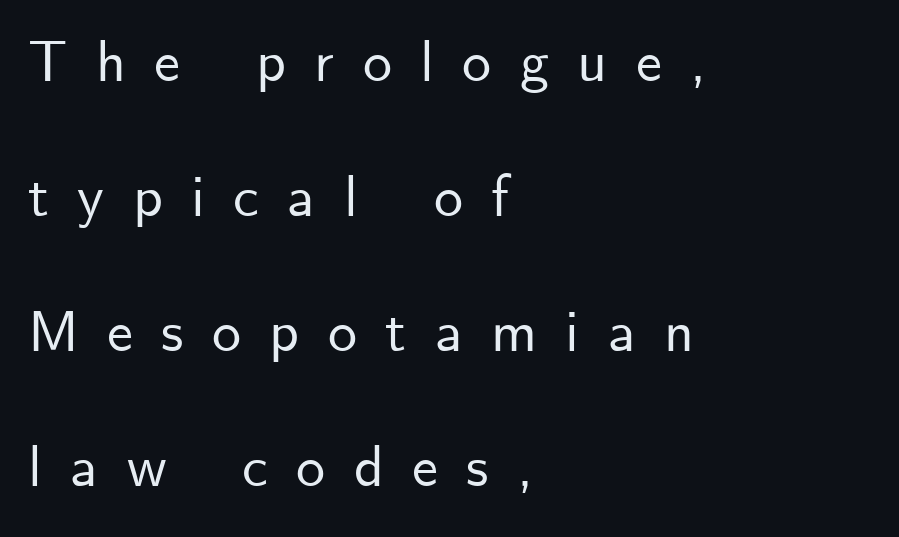
Rendered with straight, roman letterforms. Someone cranked the tracking dial way up on this one. Regarding leading, the lines here are spaced well apart. Check the space under the baseline: it is left empty. The face used here is a sans, in the tradition of grotesques and geometrics. Leftover space on each line is placed entirely after the last word.
